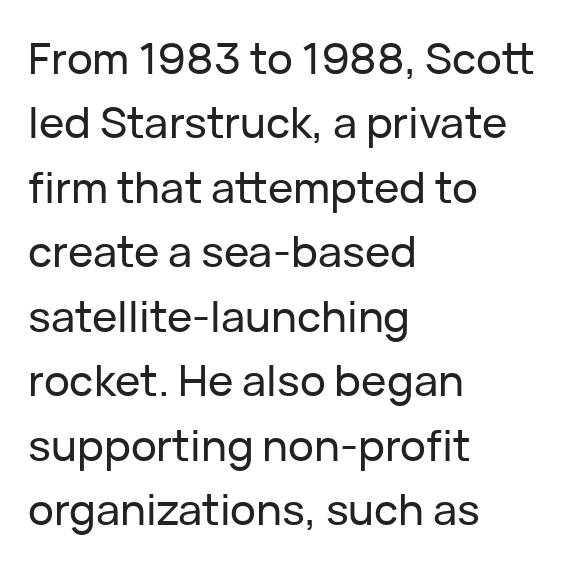
The specimen omits any rule beneath the text block's lines. Note the varied advance widths — an 'i' is clearly narrower than an 'm'. The paragraph shown leans on its left margin. Posture: upright roman. Is this a sans? Yes — the strokes have no serifs. How would I describe the line gaps? Plain and ordinary.
